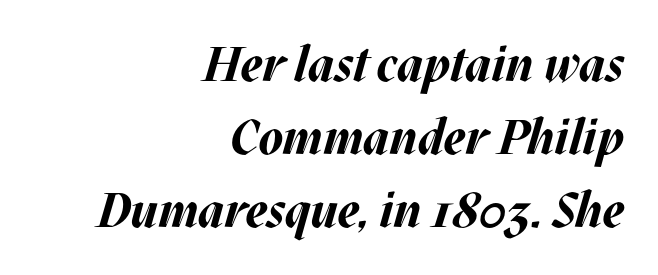
The rendering uses a bold face; every stroke is thick and dark. Compared with ordinary roman type, these characters are visibly tilted. Regarding leading, the lines here are spaced in the standard way. Where is the straight margin? On the right.
